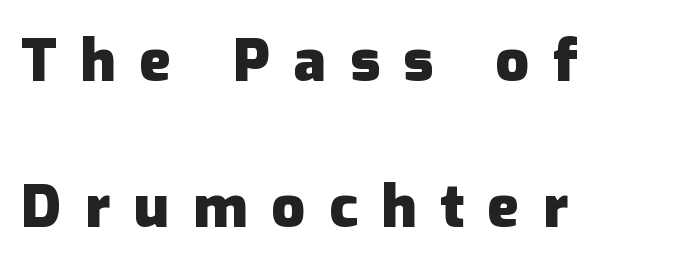
Students, note that the glyphs here are deliberately spaced far apart. Each letter keeps its own natural width here, so spacing adapts to shape. A bare baseline throughout the passage. The passage shown is typeset with a sans-serif family.
